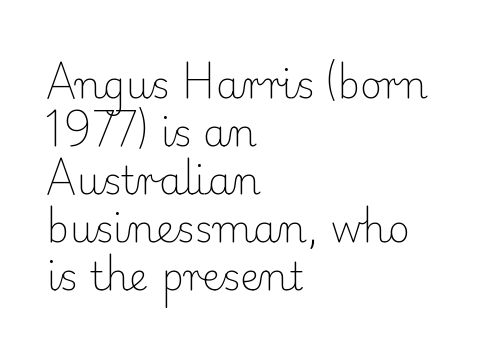
Q: Is the text bold? A: No.
Q: Is the text italic (slanted)? A: No, it is upright.
Q: Is the typeface a serif or a sans-serif typeface? A: Serif.
Q: Is the text underlined? A: No.
Q: How is the paragraph aligned? A: Left-aligned.
Q: Is the spacing between letters normal or unusually wide? A: Normal.
Q: Is the spacing between lines tight, normal or loose? A: Normal.
Q: Width (condensed, normal, or wide)? A: Normal.
Q: Stroke contrast? A: Low.
Q: x-height? A: Small.
Q: Monospaced? A: No.
